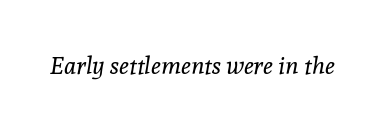
The specimen omits any rule beneath the text block's lines. Is the stroke heavy? The answer is a plain regular-or-lighter. Compared with typical body copy, the letter spacing here is the same. The letters are slanted; this is an italic face.
